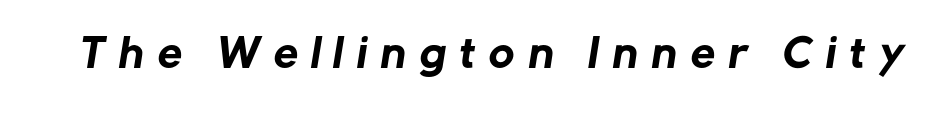
Q: Is the typeface a serif or a sans-serif typeface? A: Sans-serif.
Q: Is the text underlined? A: No.
Q: Is the spacing between letters normal or unusually wide? A: Unusually wide.
Q: Width (condensed, normal, or wide)? A: Normal.
Q: Stroke contrast? A: Low.
Q: x-height? A: Medium.
Q: Monospaced? A: No.
